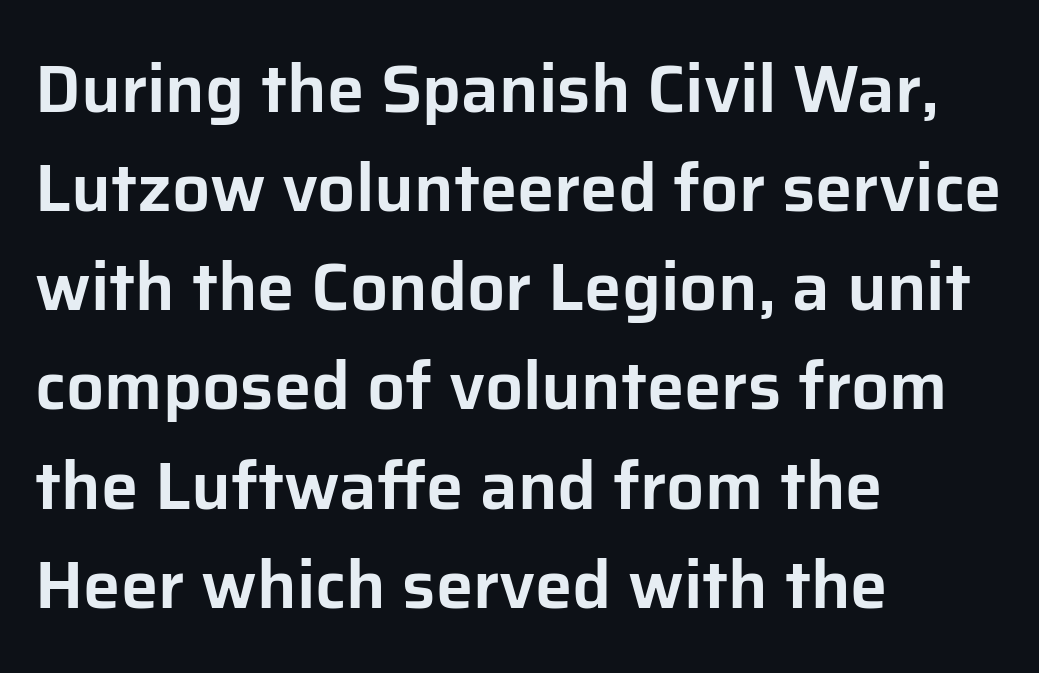
Q: Is the text italic (slanted)? A: No, it is upright.
Q: Is the typeface a serif or a sans-serif typeface? A: Sans-serif.
Q: Is the text underlined? A: No.
Q: How is the paragraph aligned? A: Left-aligned.
Q: Is the spacing between letters normal or unusually wide? A: Normal.
Q: Is the spacing between lines tight, normal or loose? A: Normal.
Q: Width (condensed, normal, or wide)? A: Normal.
Q: Stroke contrast? A: Low.
Q: x-height? A: Medium.
Q: Monospaced? A: No.
